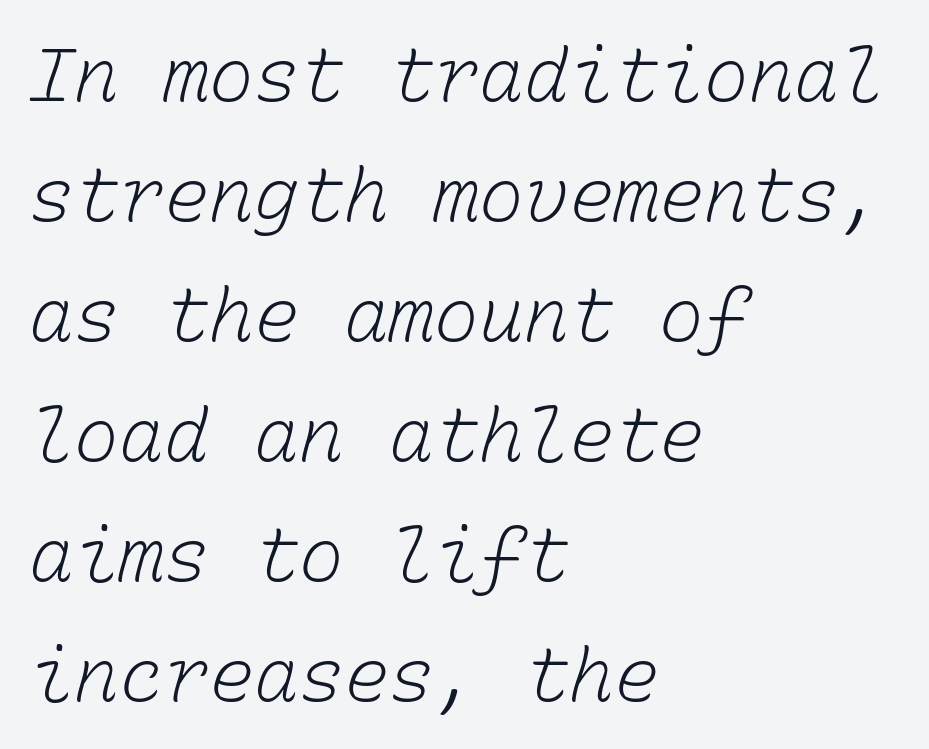
The image shows 75 px light type, monospaced; set left-aligned, normal line spacing (1.6x), normal letter spacing, not underlined; low stroke contrast and a medium x-height.
